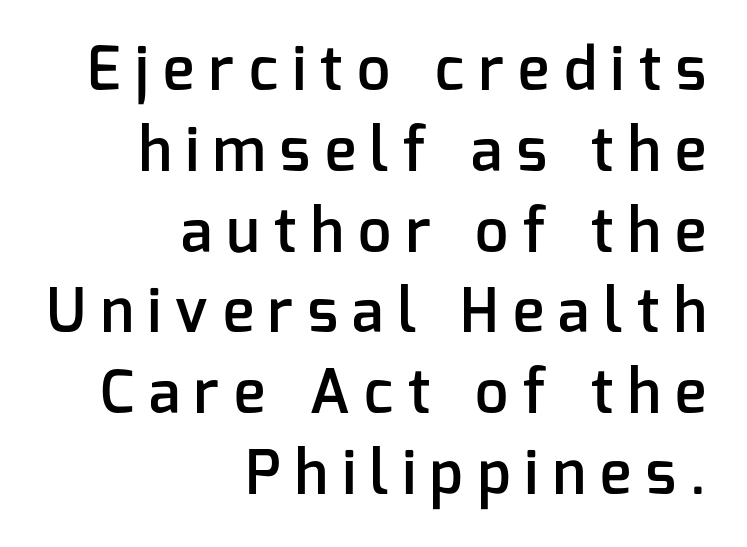
The image shows 59 px semibold sans-serif type, upright; set right-aligned, normal line spacing (1.37x), unusually wide letter spacing (+0.25 em), not underlined; low stroke contrast and a medium x-height.
